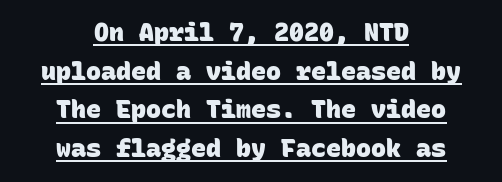
The glyphs are accompanied by a horizontal stroke just below them. This sample uses plain, unmodified letter spacing. Line spacing here is normal. In terms of weight, the rendering is a true, heavy bold. A student would call this center alignment; a typographer would say set centered.
